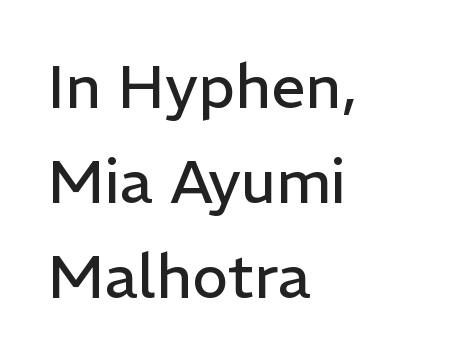
Q: Is the text bold? A: No.
Q: Is the text italic (slanted)? A: No, it is upright.
Q: Is the typeface a serif or a sans-serif typeface? A: Sans-serif.
Q: Is the text underlined? A: No.
Q: How is the paragraph aligned? A: Left-aligned.
Q: Is the spacing between letters normal or unusually wide? A: Normal.
Q: Is the spacing between lines tight, normal or loose? A: Normal.
Q: Width (condensed, normal, or wide)? A: Normal.
Q: Stroke contrast? A: Low.
Q: x-height? A: Medium.
Q: Monospaced? A: No.
